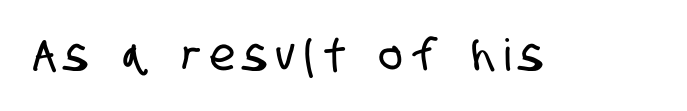
The image shows 44 px condensed sans-serif type; set unusually wide letter spacing (+0.23 em), not underlined; low stroke contrast and a large x-height.
